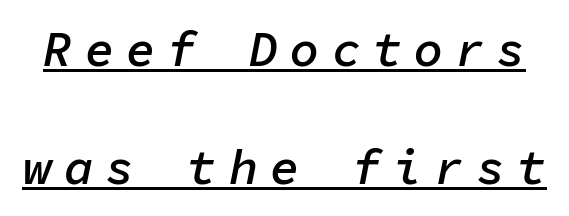
Q: Is the text bold? A: Semi-bold.
Q: Is the text italic (slanted)? A: Yes, it leans right by about 11 degrees.
Q: Is the text underlined? A: Yes.
Q: Is the spacing between letters normal or unusually wide? A: Unusually wide.
Q: Is the spacing between lines tight, normal or loose? A: Loose.
Q: Width (condensed, normal, or wide)? A: Normal.
Q: Stroke contrast? A: Low.
Q: x-height? A: Medium.
Q: Monospaced? A: Yes.
